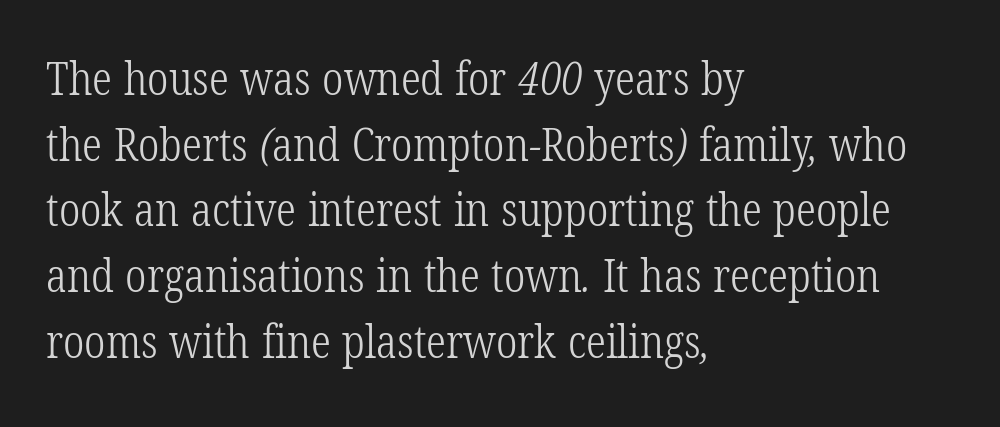
{"serif": "yes", "bold": "no", "weight": "light", "width": "condensed", "stroke_contrast": "low", "x_height": "medium", "monospaced": "no", "underline": "no", "align": "left", "line_spacing": "normal", "line_spacing_ratio": 1.46, "letter_spacing": "normal", "letter_spacing_em": 0.0, "glyph_px": 45}
